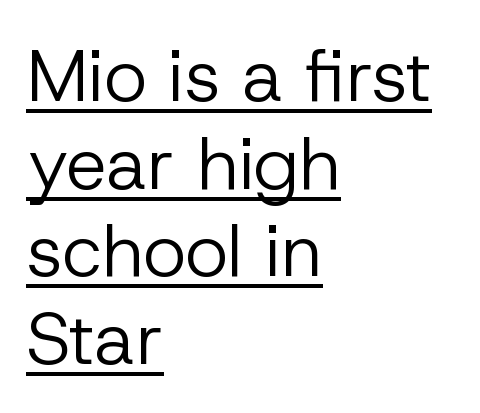
Q: Is the text bold? A: No.
Q: Is the text italic (slanted)? A: No, it is upright.
Q: Is the typeface a serif or a sans-serif typeface? A: Sans-serif.
Q: Is the text underlined? A: Yes.
Q: How is the paragraph aligned? A: Left-aligned.
Q: Is the spacing between letters normal or unusually wide? A: Normal.
Q: Width (condensed, normal, or wide)? A: Normal.
Q: Stroke contrast? A: Low.
Q: x-height? A: Medium.
Q: Monospaced? A: No.
